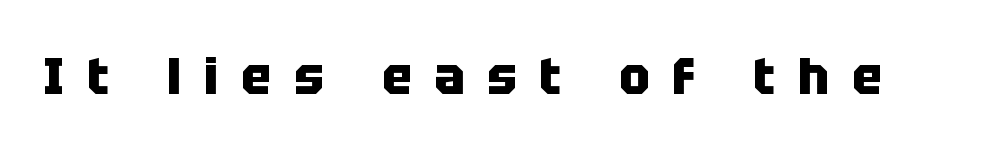
The passage shown is typed in a proportional face where columns would drift. Italic? Not at all — the glyphs are vertical. Only glyphs here, with clear space below each row. Students, note that the glyphs here are deliberately spaced far apart. The text was rendered using a sans face with plain stroke endings. Summary of weight: heavy, a full bold.
